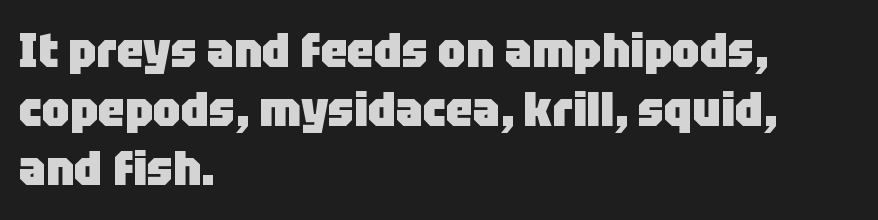
{"serif": "no", "italic": "no", "bold": "yes", "weight": "heavy", "width": "normal", "stroke_contrast": "low", "x_height": "large", "monospaced": "no", "underline": "no", "align": "left", "line_spacing_ratio": 1.23, "letter_spacing": "normal", "letter_spacing_em": 0.0, "glyph_px": 48}
